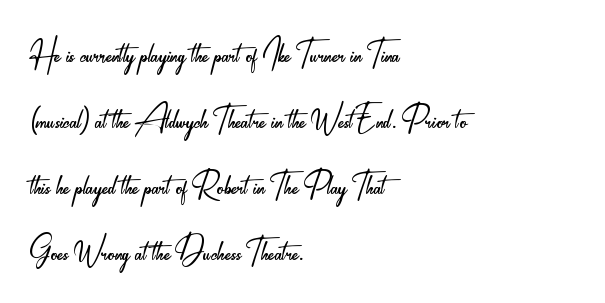
Q: Is the text bold? A: No.
Q: Is the text italic (slanted)? A: Yes.
Q: Is the typeface a serif or a sans-serif typeface? A: Sans-serif.
Q: Is the text underlined? A: No.
Q: How is the paragraph aligned? A: Left-aligned.
Q: Is the spacing between letters normal or unusually wide? A: Normal.
Q: Is the spacing between lines tight, normal or loose? A: Normal.
Q: Width (condensed, normal, or wide)? A: Condensed.
Q: Stroke contrast? A: Low.
Q: x-height? A: Small.
Q: Monospaced? A: No.
